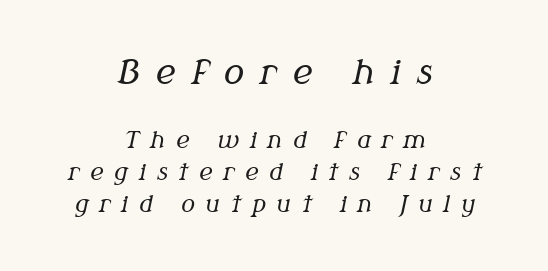
{"serif": "yes", "italic": "yes", "lean": "right", "slant_degrees": 12, "bold": "no", "weight": "regular", "width": "normal", "stroke_contrast": "medium", "x_height": "medium", "monospaced": "no", "underline": "no", "align": "center", "line_spacing": "normal", "line_spacing_ratio": 1.4, "letter_spacing": "wide", "letter_spacing_em": 0.47, "larger_block": "first", "size_ratio": 1.48, "glyph_px": 34}
